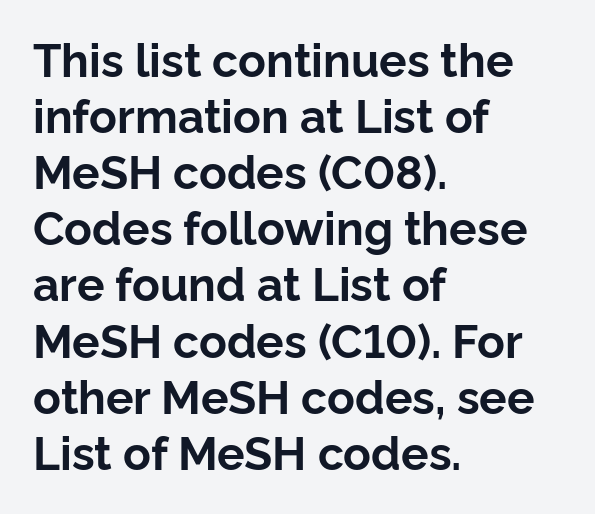
The image shows 46 px bold sans-serif type, upright; set left-aligned, line spacing 1.22x, normal letter spacing, not underlined; low stroke contrast and a medium x-height.
